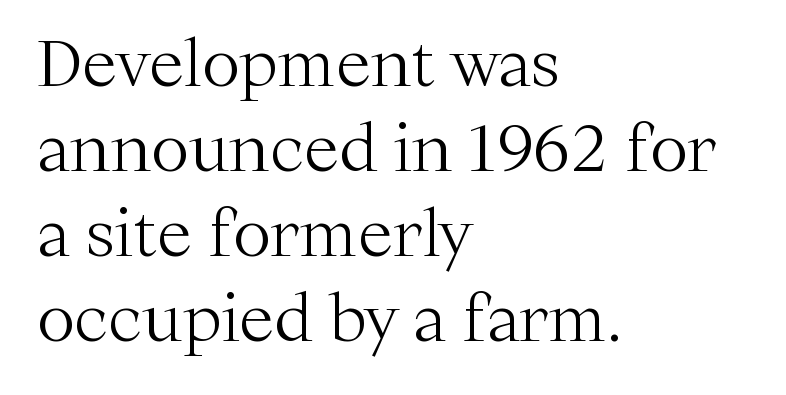
The rendering uses natural spacing where letterforms have individual widths. The letters stand upright; this is a roman face. The weight would be labelled regular, book, light, or lighter still. The text was rendered using a seriffed face with decorative stroke endings. Students, observe: this is what conventionally led text looks like. This sample uses plain, unmodified letter spacing.
